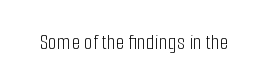
Q: Is the text bold? A: No.
Q: Is the text italic (slanted)? A: No, it is upright.
Q: Is the text underlined? A: No.
Q: Is the spacing between letters normal or unusually wide? A: Normal.
